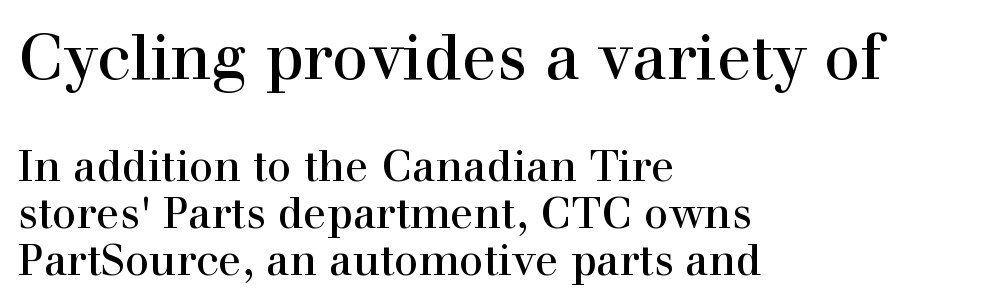
Q: Is the text italic (slanted)? A: No, it is upright.
Q: Is the typeface a serif or a sans-serif typeface? A: Serif.
Q: Is the text underlined? A: No.
Q: How is the paragraph aligned? A: Left-aligned.
Q: Is the spacing between letters normal or unusually wide? A: Normal.
Q: Is the spacing between lines tight, normal or loose? A: Tight.
Q: Which block of text is set in a larger size, the first (top) or the second (bottom)? A: The first (top) one.
Q: Width (condensed, normal, or wide)? A: Normal.
Q: x-height? A: Medium.
Q: Monospaced? A: No.
